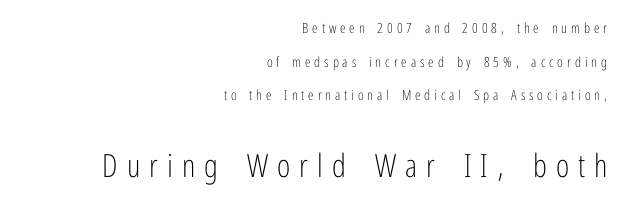
Q: Is the text bold? A: No.
Q: Is the text italic (slanted)? A: No, it is upright.
Q: Is the typeface a serif or a sans-serif typeface? A: Sans-serif.
Q: Is the text underlined? A: No.
Q: How is the paragraph aligned? A: Right-aligned.
Q: Is the spacing between letters normal or unusually wide? A: Unusually wide.
Q: Is the spacing between lines tight, normal or loose? A: Loose.
Q: Which block of text is set in a larger size, the first (top) or the second (bottom)? A: The second (bottom) one.
Q: Width (condensed, normal, or wide)? A: Condensed.
Q: Stroke contrast? A: Low.
Q: x-height? A: Medium.
Q: Monospaced? A: No.
